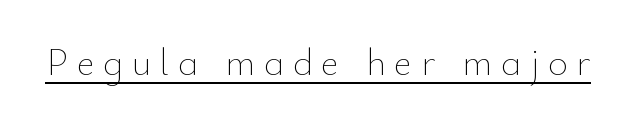
{"italic": "no", "bold": "no", "weight": "thin", "width": "normal", "stroke_contrast": "low", "x_height": "small", "monospaced": "no", "underline": "yes", "letter_spacing": "wide", "letter_spacing_em": 0.23, "glyph_px": 38}
